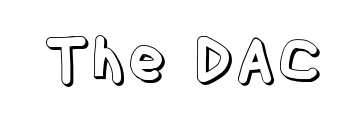
Q: Is the text italic (slanted)? A: No, it is upright.
Q: Is the text underlined? A: No.
Q: Is the spacing between letters normal or unusually wide? A: Normal.
Q: Width (condensed, normal, or wide)? A: Condensed.
Q: x-height? A: Large.
Q: Monospaced? A: No.
